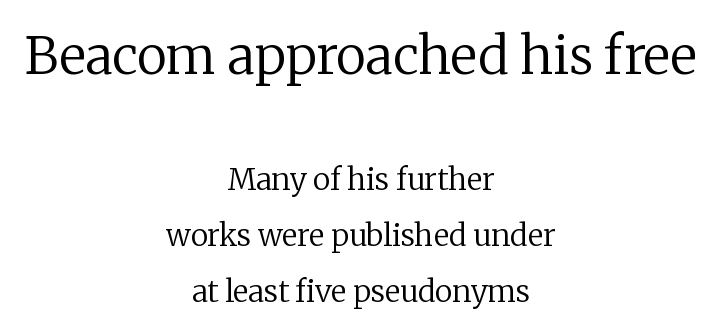
{"serif": "yes", "italic": "no", "bold": "no", "weight": "regular", "width": "normal", "stroke_contrast": "low", "x_height": "medium", "monospaced": "no", "underline": "no", "align": "center", "line_spacing_ratio": 1.86, "letter_spacing": "normal", "letter_spacing_em": 0.0, "larger_block": "first", "size_ratio": 1.73, "glyph_px": 52}
